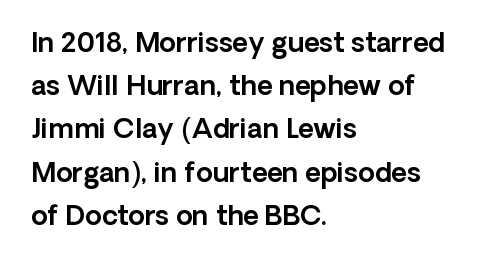
Anything drawn beneath the words? Only blank space. In terms of letterspacing, this is plain default setting. No italicization has been applied; the sample stays upright. The block of text has a typical density, with ordinary space between rows. Horizontal alignment here is leftward, the default for most running prose.
